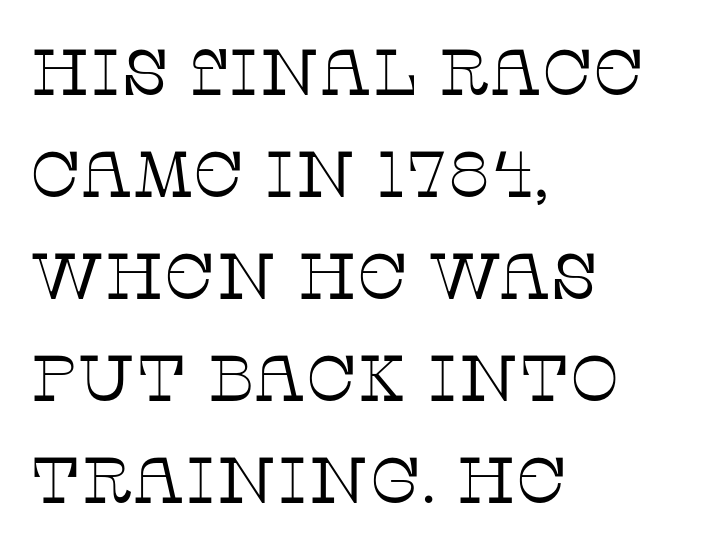
The space directly below the letters is spotless. No heavy texture on the line: the type isn't bold. A typesetter would mark this as roman, not italic. Left-aligned paragraph, ragged on the right. Rows of type keep a routine distance in the vertical direction.
